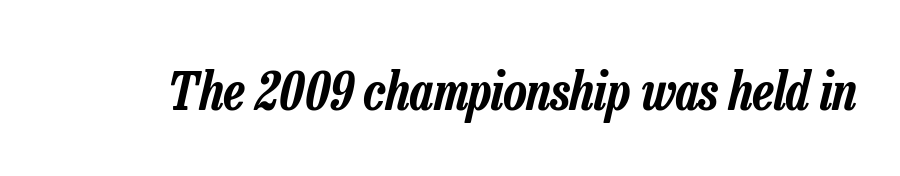
Characters are canted at an angle relative to the baseline's perpendicular. The space beneath each line is pristine and unruled. A typesetter would call this proportional, since set widths differ per character. A typesetter would call this zero additional tracking.
